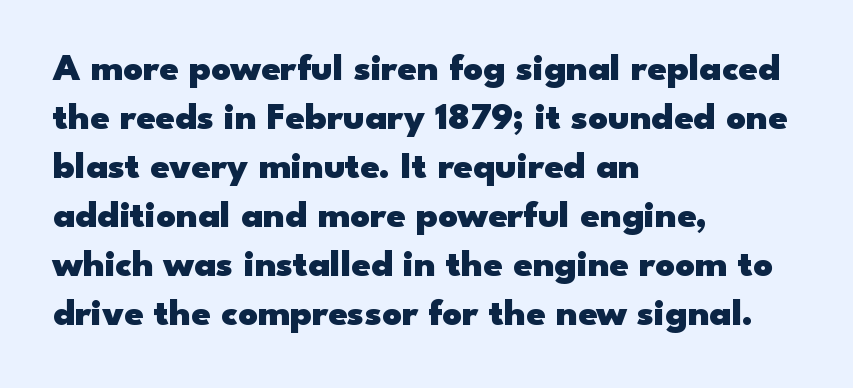
This sample has the flowing, uneven cadence of proportional lettering. Nope, not italic — everything's standing straight. The letters carry no serifs — their stems end cleanly without finishing strokes. The paragraph has a hard left edge and a soft right edge. These lines sit exactly where default settings would place them.
